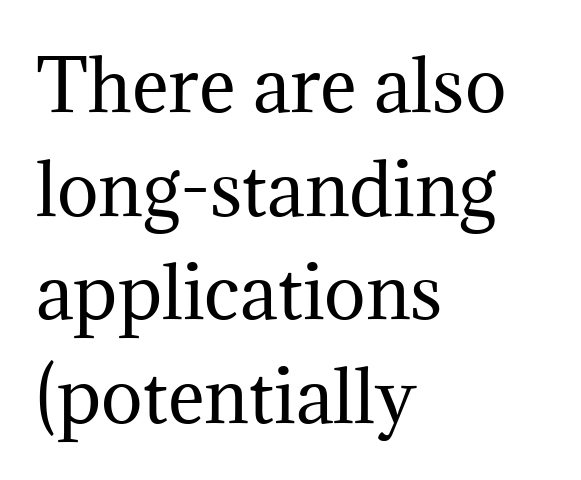
This rendering leaves character spacing at its baseline value. The face used here is seriffed, in the tradition of book romans. The lines in this sample share a left origin and differ only in where they stop. In terms of leading, this rendering sits right in the middle. The space beneath each line is pristine and unruled. Is there any slant? The stems are plumb.
